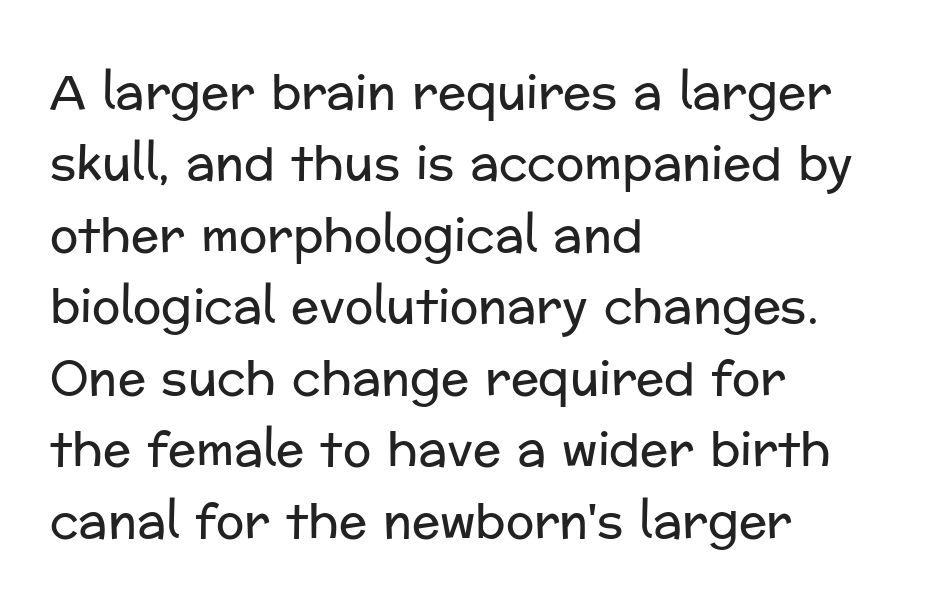
Q: Is the text bold? A: No.
Q: Is the text italic (slanted)? A: No, it is upright.
Q: Is the typeface a serif or a sans-serif typeface? A: Sans-serif.
Q: Is the text underlined? A: No.
Q: How is the paragraph aligned? A: Left-aligned.
Q: Is the spacing between letters normal or unusually wide? A: Normal.
Q: Is the spacing between lines tight, normal or loose? A: Normal.
Q: Width (condensed, normal, or wide)? A: Normal.
Q: Stroke contrast? A: Low.
Q: x-height? A: Medium.
Q: Monospaced? A: No.
